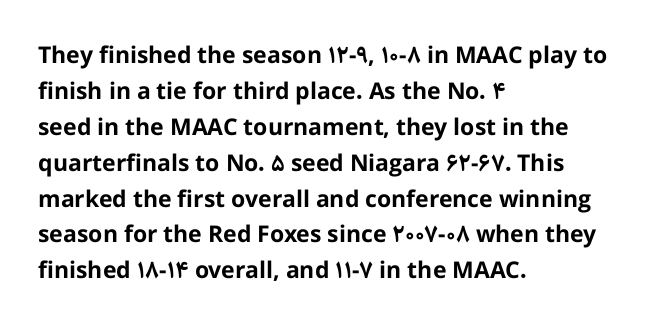
The line-height multiplier appears to be the usual default. Plain, unruled lines of type. The type is set solid horizontally, with unmodified tracking. Horizontal alignment here is leftward, the default for most running prose. Does the weight exceed regular? Yes, all the way to bold.
